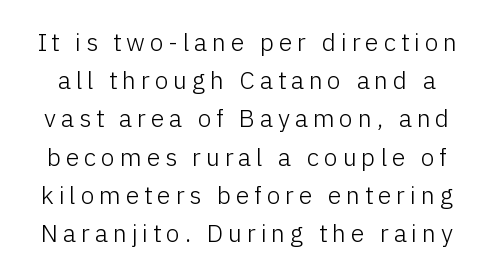
The image shows 25 px text type, upright; set normal line spacing (1.53x), not underlined.
